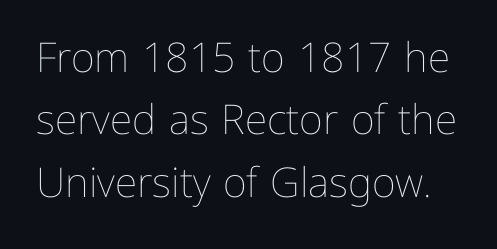
The letters sit at their default tracking, neither squeezed nor spread. The characters are drawn with everyday or finer stroke widths. Whoever set this chose a conventional vertical rhythm. It's the straight-up-and-down kind of type. Descenders hang freely into open space. Think of a printed novel: that variable character pitch is what you see here.
